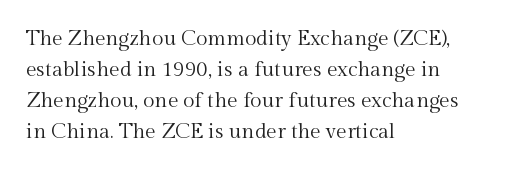
Q: Is the text bold? A: No.
Q: Is the text italic (slanted)? A: No, it is upright.
Q: Is the text underlined? A: No.
Q: How is the paragraph aligned? A: Left-aligned.
Q: Is the spacing between letters normal or unusually wide? A: Normal.
Q: Is the spacing between lines tight, normal or loose? A: Normal.
